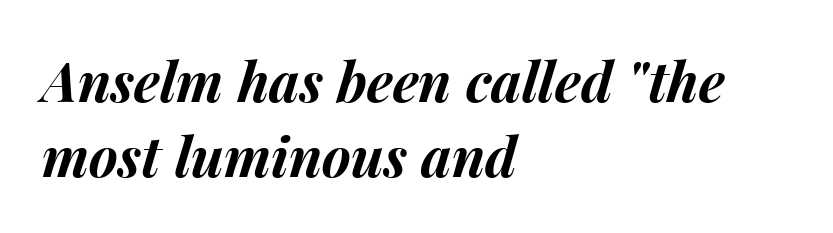
{"italic": "yes", "lean": "right", "slant_degrees": 15, "bold": "yes", "weight": "bold", "width": "normal", "stroke_contrast": "medium", "x_height": "medium", "monospaced": "no", "underline": "no", "align": "left", "line_spacing": "normal", "line_spacing_ratio": 1.36, "letter_spacing": "normal", "letter_spacing_em": 0.0, "glyph_px": 55}
